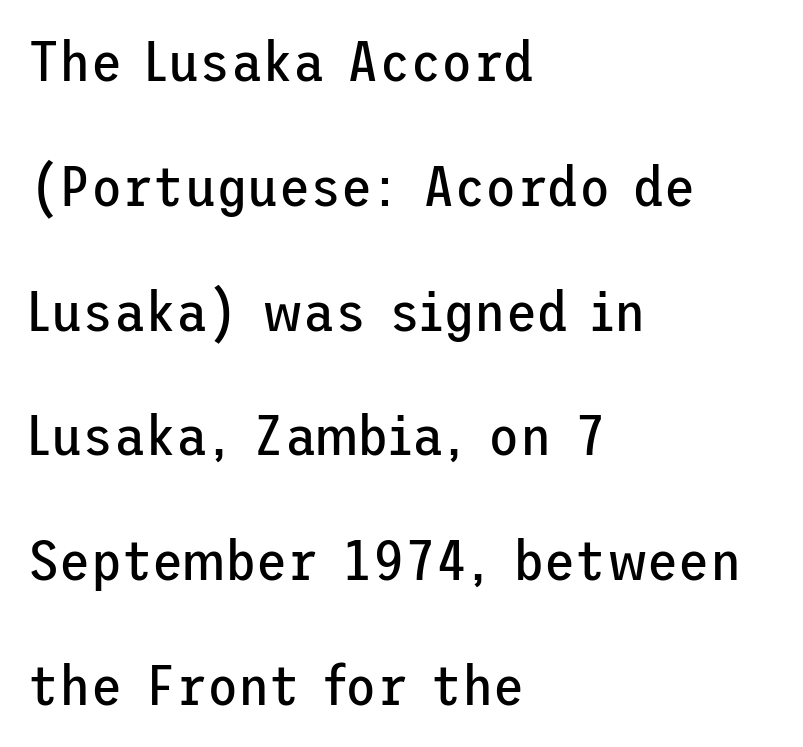
{"serif": "no", "italic": "no", "bold": "no", "weight": "regular", "width": "normal", "stroke_contrast": "low", "x_height": "medium", "underline": "no", "align": "left", "line_spacing": "loose", "line_spacing_ratio": 2.19, "letter_spacing": "normal", "letter_spacing_em": 0.0, "glyph_px": 57}
